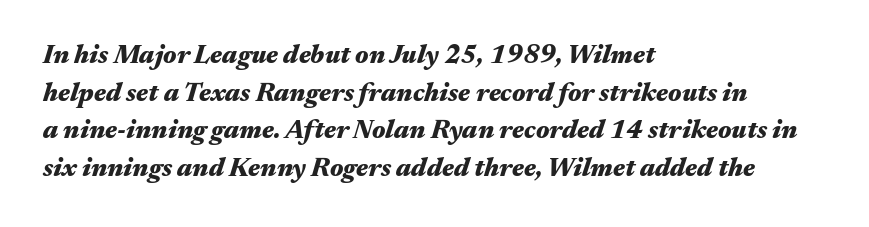
Teacher's note: observe the even left margin — that is flush-left alignment. This sample keeps an unexceptional amount of space between lines. Yep, that's italic — everything's leaning. Compared with an ordinary text face, these strokes are far heavier — a full bold.
